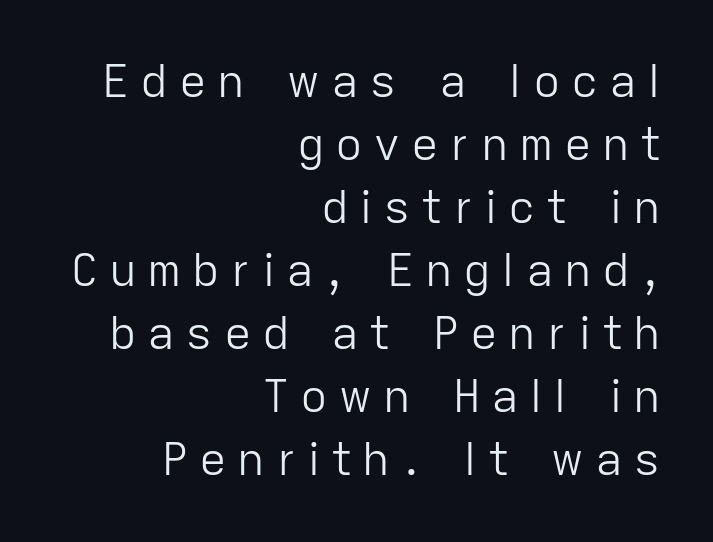
The image shows 46 px light sans-serif type, upright; set right-aligned, normal line spacing (1.37x), unusually wide letter spacing (+0.23 em), not underlined; low stroke contrast and a medium x-height.
